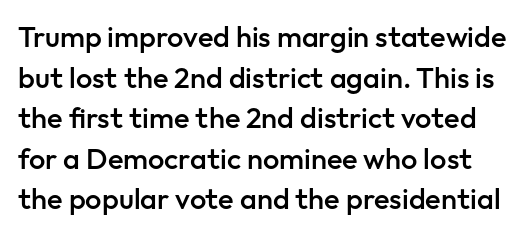
{"serif": "no", "italic": "no", "bold": "semi", "weight": "semibold", "width": "normal", "stroke_contrast": "low", "x_height": "medium", "monospaced": "no", "underline": "no", "line_spacing": "normal", "line_spacing_ratio": 1.4, "letter_spacing": "normal", "letter_spacing_em": 0.0, "glyph_px": 29}
